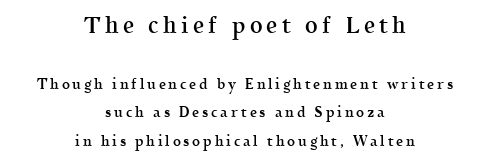
The image shows 22 px text type, upright; set centered, loose line spacing (2.02x), unusually wide letter spacing (+0.2 em), not underlined; the first (top) block is 1.57x larger.
